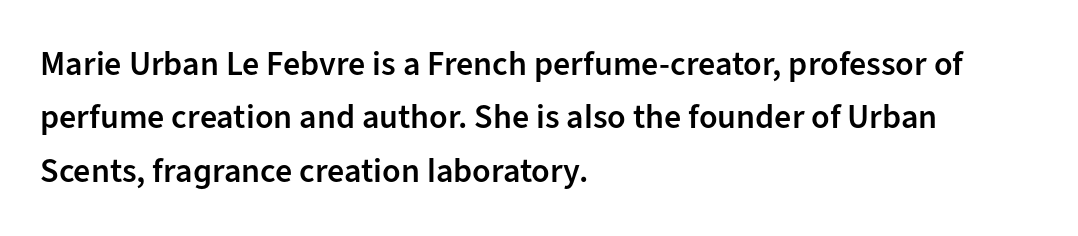
The image shows 34 px semibold sans-serif type, upright; set left-aligned, normal line spacing (1.57x), normal letter spacing, not underlined; low stroke contrast and a medium x-height.
